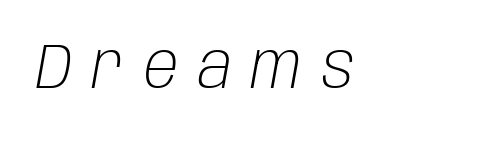
Q: Is the text bold? A: No.
Q: Is the text italic (slanted)? A: Yes, it leans right by about 10 degrees.
Q: Is the text underlined? A: No.
Q: Is the spacing between letters normal or unusually wide? A: Unusually wide.
Q: Width (condensed, normal, or wide)? A: Condensed.
Q: Stroke contrast? A: Low.
Q: x-height? A: Large.
Q: Monospaced? A: No.
